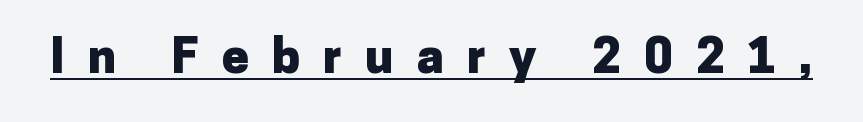
The image shows 48 px heavy sans-serif type, upright; set unusually wide letter spacing (+0.48 em), underlined; low stroke contrast and a medium x-height.
